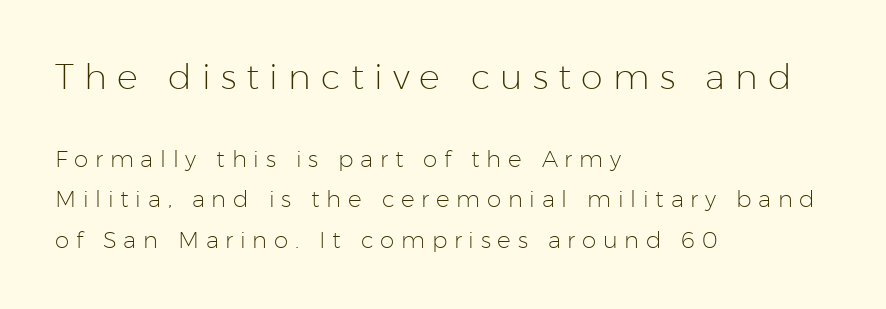
{"serif": "no", "italic": "no", "bold": "no", "weight": "light", "width": "normal", "stroke_contrast": "low", "x_height": "medium", "monospaced": "no", "underline": "no", "align": "left", "line_spacing_ratio": 1.75, "letter_spacing": "wide", "letter_spacing_em": 0.29, "larger_block": "first", "size_ratio": 1.52, "glyph_px": 35}
